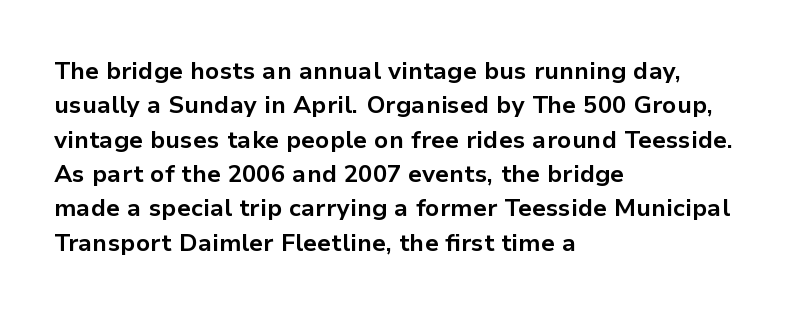
The image shows 24 px bold type, upright; set left-aligned, normal line spacing (1.43x), normal letter spacing, not underlined.
